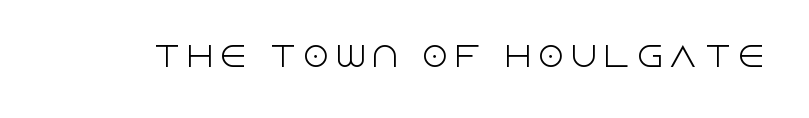
Q: Is the text bold? A: No.
Q: Is the text italic (slanted)? A: No, it is upright.
Q: Is the text underlined? A: No.
Q: Is the spacing between letters normal or unusually wide? A: Unusually wide.
